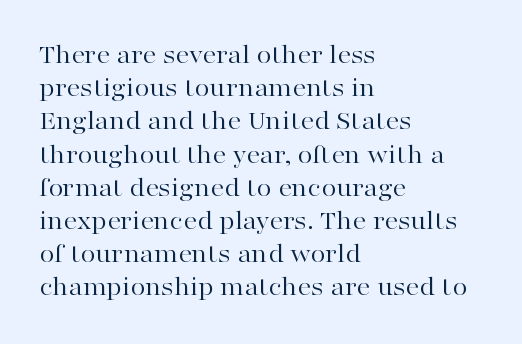
Q: Is the text bold? A: No.
Q: Is the text italic (slanted)? A: No, it is upright.
Q: Is the text underlined? A: No.
Q: How is the paragraph aligned? A: Left-aligned.
Q: Is the spacing between letters normal or unusually wide? A: Normal.
